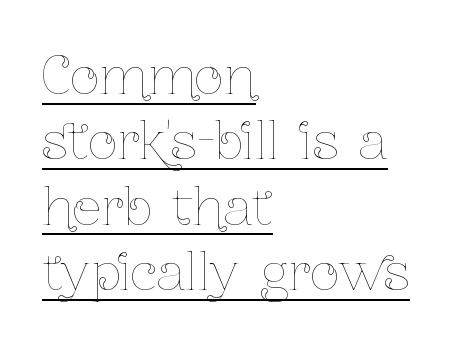
The image shows 51 px thin, condensed type, upright; set left-aligned, normal line spacing (1.28x), normal letter spacing, underlined; low stroke contrast and a medium x-height.
